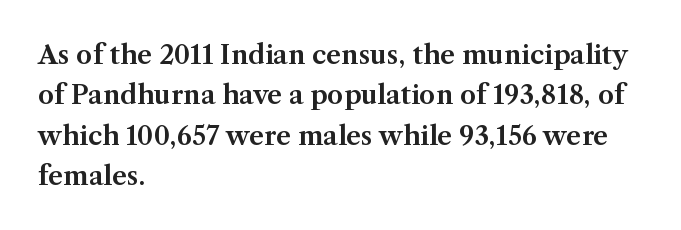
This rendering uses left alignment, leaving the right contour irregular. The vertical gap from one line to the next is medium. The space beneath each line is pristine and unruled. Does extra space separate the letters? No, they use regular spacing. Every character sits straight up, as roman type does.
